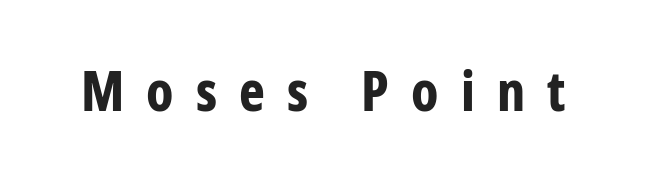
{"serif": "no", "italic": "no", "bold": "yes", "weight": "bold", "width": "condensed", "stroke_contrast": "low", "x_height": "medium", "monospaced": "no", "underline": "no", "letter_spacing": "wide", "letter_spacing_em": 0.4, "glyph_px": 55}
